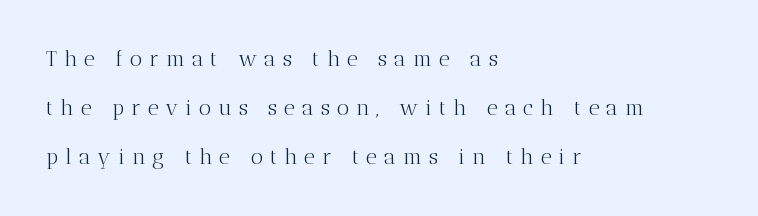
Q: Is the text bold? A: No.
Q: Is the text italic (slanted)? A: No, it is upright.
Q: Is the text underlined? A: No.
Q: How is the paragraph aligned? A: Left-aligned.
Q: Is the spacing between letters normal or unusually wide? A: Unusually wide.
Q: Is the spacing between lines tight, normal or loose? A: Loose.
